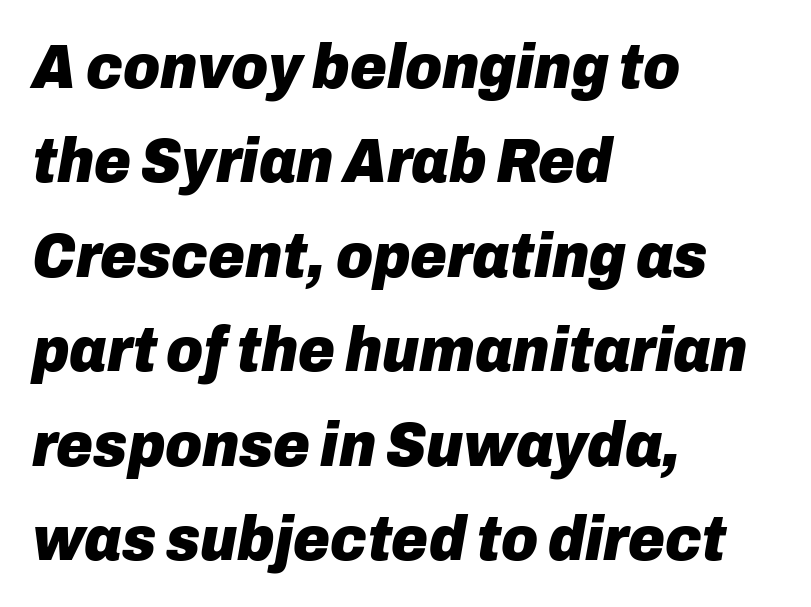
The image shows 63 px heavy type, italic (leaning right); set left-aligned, normal line spacing (1.5x), normal letter spacing, not underlined; low stroke contrast and a medium x-height.
